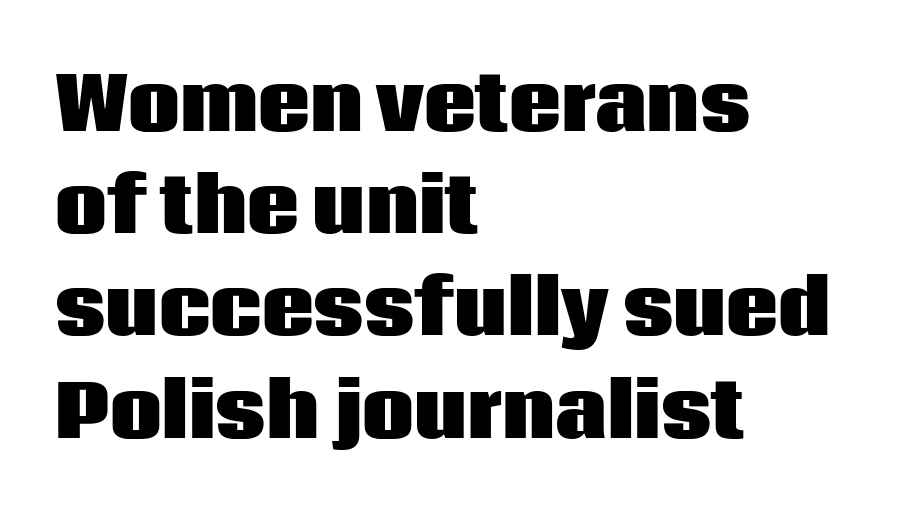
Vertically, the passage feels balanced, rows spaced as you'd expect. Letter spacing: default. Every character sits straight up, as roman type does. The passage shown is typeset with a sans-serif family.
